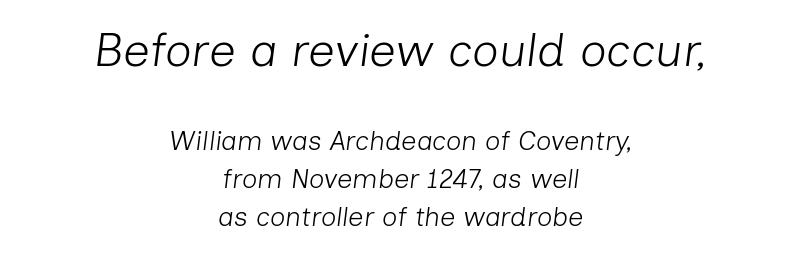
{"italic": "yes", "lean": "right", "slant_degrees": 7, "bold": "no", "weight": "light", "width": "normal", "stroke_contrast": "low", "x_height": "medium", "monospaced": "no", "underline": "no", "align": "center", "line_spacing": "normal", "line_spacing_ratio": 1.4, "letter_spacing": "normal", "letter_spacing_em": 0.0, "larger_block": "first", "size_ratio": 1.74, "glyph_px": 47}
